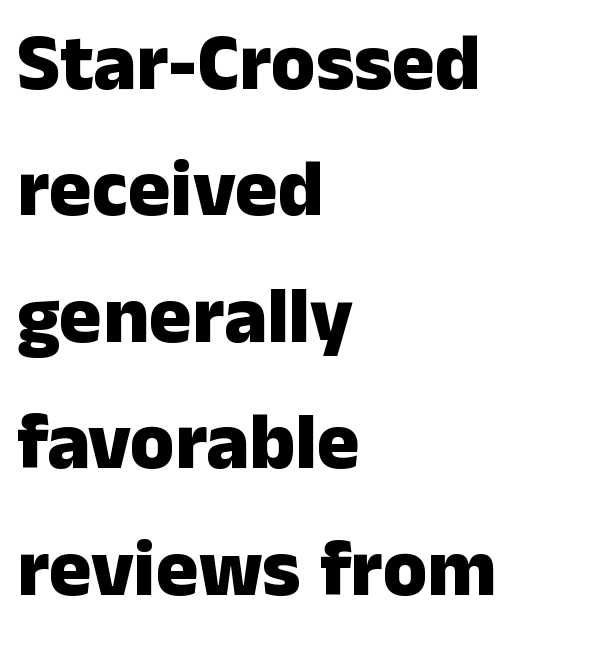
Notice how the stems are strictly vertical — no italics here. Does the leading feel generous? No, just average. Honestly, there is no underline to notice here at all. These lines are rendered in a variable-pitch font. This sample uses a sans-serif face.
